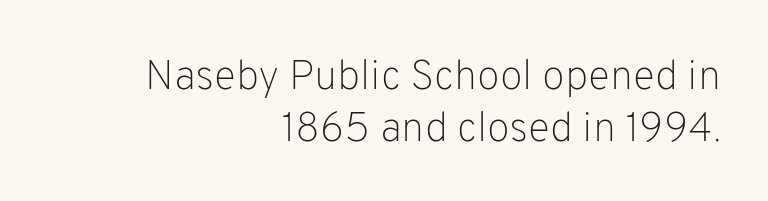
The image shows 42 px light sans-serif type, upright; set right-aligned, normal line spacing (1.25x), normal letter spacing, not underlined; low stroke contrast and a medium x-height.
